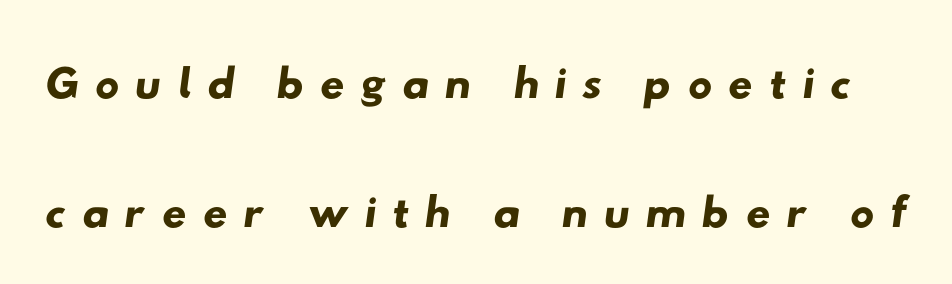
{"serif": "no", "width": "wide", "stroke_contrast": "low", "x_height": "small", "monospaced": "no", "underline": "no", "line_spacing_ratio": 1.89, "letter_spacing": "wide", "letter_spacing_em": 0.22, "glyph_px": 68}
